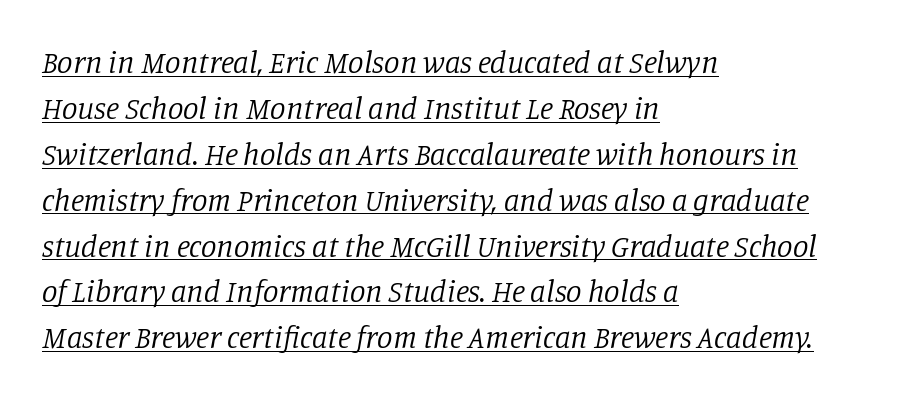
Q: Is the text bold? A: No.
Q: Is the text italic (slanted)? A: Yes, it leans right by about 11 degrees.
Q: Is the typeface a serif or a sans-serif typeface? A: Serif.
Q: Is the text underlined? A: Yes.
Q: How is the paragraph aligned? A: Left-aligned.
Q: Is the spacing between letters normal or unusually wide? A: Normal.
Q: Is the spacing between lines tight, normal or loose? A: Normal.
Q: Width (condensed, normal, or wide)? A: Normal.
Q: Stroke contrast? A: Low.
Q: x-height? A: Large.
Q: Monospaced? A: No.
